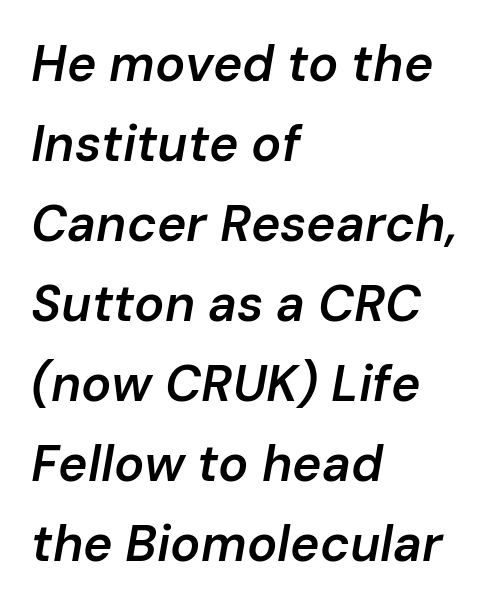
Q: Is the text bold? A: Semi-bold.
Q: Is the text italic (slanted)? A: Yes, it leans right by about 10 degrees.
Q: Is the text underlined? A: No.
Q: How is the paragraph aligned? A: Left-aligned.
Q: Is the spacing between letters normal or unusually wide? A: Normal.
Q: Is the spacing between lines tight, normal or loose? A: Normal.
Q: Width (condensed, normal, or wide)? A: Normal.
Q: Stroke contrast? A: Low.
Q: x-height? A: Medium.
Q: Monospaced? A: No.
